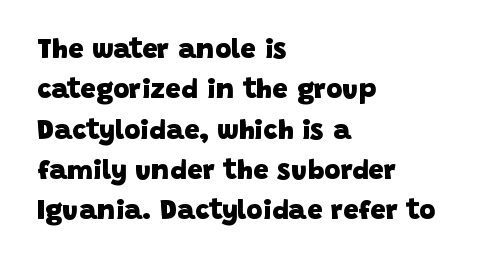
Q: Is the text bold? A: Yes.
Q: Is the typeface a serif or a sans-serif typeface? A: Sans-serif.
Q: Is the text underlined? A: No.
Q: How is the paragraph aligned? A: Left-aligned.
Q: Is the spacing between letters normal or unusually wide? A: Normal.
Q: Is the spacing between lines tight, normal or loose? A: Normal.
Q: Width (condensed, normal, or wide)? A: Normal.
Q: Stroke contrast? A: Low.
Q: x-height? A: Large.
Q: Monospaced? A: No.
